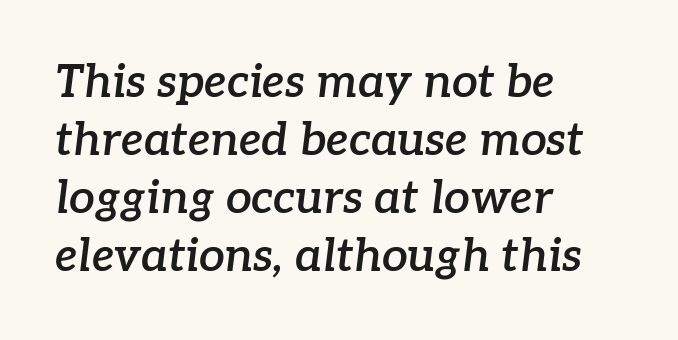
The image shows 46 px semibold serif type, italic (leaning right); set left-aligned, normal line spacing (1.26x), normal letter spacing, not underlined; low stroke contrast and a medium x-height.
